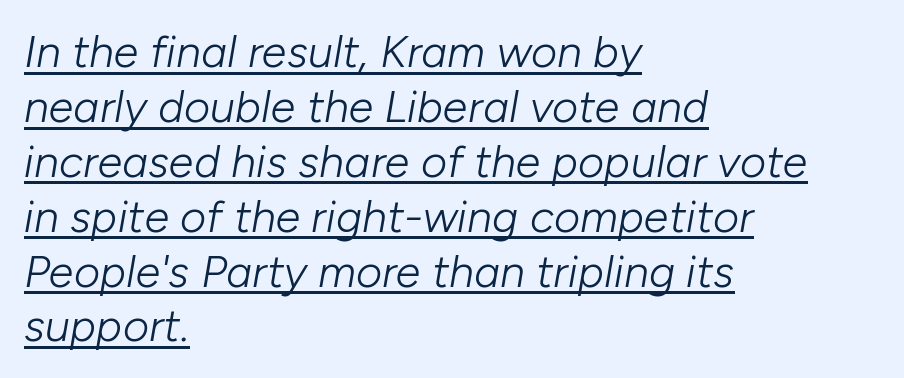
The image shows 45 px light type, italic (leaning right); set left-aligned, line spacing 1.22x, normal letter spacing, underlined; low stroke contrast and a medium x-height.
